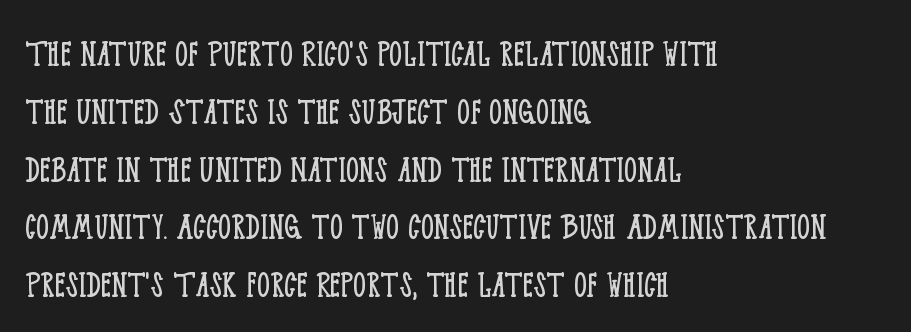
Does extra space separate the letters? No, they use regular spacing. Clear beneath every line of the passage. In terms of posture, this sample is upright. This sample uses a serif face. Bold? No — there's no thickening of the strokes.
